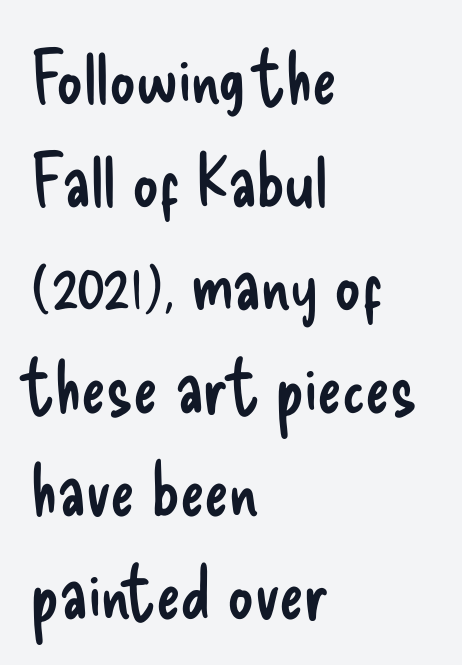
{"serif": "no", "italic": "no", "bold": "no", "weight": "regular", "width": "condensed", "stroke_contrast": "low", "x_height": "small", "monospaced": "no", "underline": "no", "align": "left", "line_spacing": "normal", "line_spacing_ratio": 1.41, "letter_spacing": "normal", "letter_spacing_em": 0.0, "glyph_px": 73}
